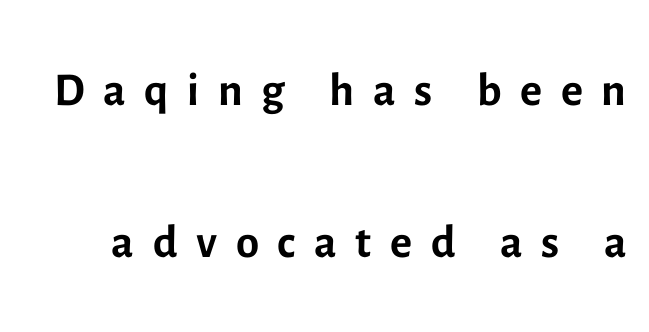
{"serif": "no", "italic": "no", "bold": "no", "weight": "regular", "width": "normal", "x_height": "medium", "monospaced": "no", "underline": "no", "line_spacing": "loose", "line_spacing_ratio": 2.27, "letter_spacing": "wide", "letter_spacing_em": 0.28, "glyph_px": 67}
